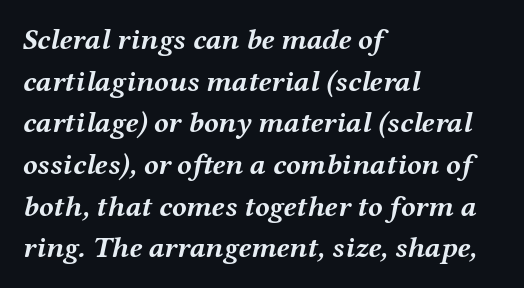
Short note: letters normally spaced. Casual observation: everything's shoved over to the left. Horizontal bands of white between lines are of average thickness. You could not count columns in this text — the font is proportionally spaced. There's an unmistakable incline to the writing here.
